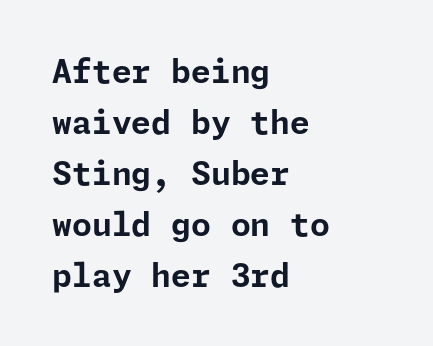
The image shows 32 px bold sans-serif type, upright; set left-aligned, normal line spacing (1.59x), normal letter spacing, not underlined; low stroke contrast and a medium x-height.
